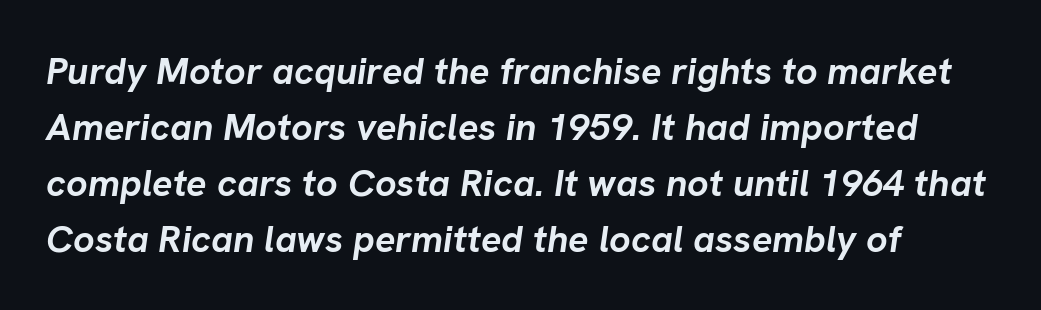
Q: Is the text bold? A: Yes.
Q: Is the text italic (slanted)? A: Yes, it leans right by about 8 degrees.
Q: Is the text underlined? A: No.
Q: Is the spacing between letters normal or unusually wide? A: Normal.
Q: Is the spacing between lines tight, normal or loose? A: Normal.
Q: Width (condensed, normal, or wide)? A: Normal.
Q: Stroke contrast? A: Low.
Q: x-height? A: Medium.
Q: Monospaced? A: No.
